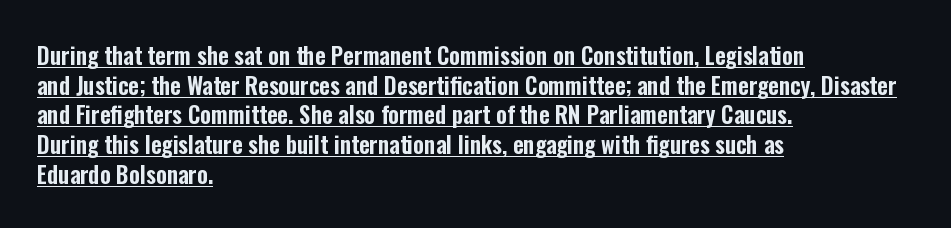
Q: Is the text italic (slanted)? A: No, it is upright.
Q: Is the text underlined? A: Yes.
Q: How is the paragraph aligned? A: Left-aligned.
Q: Is the spacing between letters normal or unusually wide? A: Normal.
Q: Is the spacing between lines tight, normal or loose? A: Normal.
